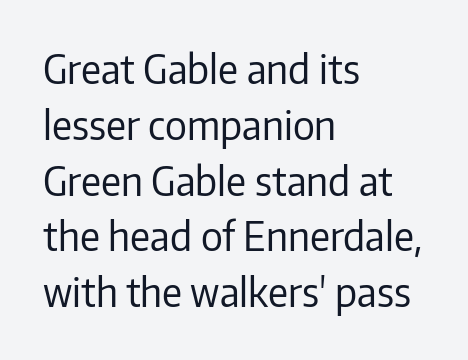
Q: Is the text bold? A: No.
Q: Is the text italic (slanted)? A: No, it is upright.
Q: Is the typeface a serif or a sans-serif typeface? A: Sans-serif.
Q: Is the text underlined? A: No.
Q: How is the paragraph aligned? A: Left-aligned.
Q: Is the spacing between letters normal or unusually wide? A: Normal.
Q: Is the spacing between lines tight, normal or loose? A: Normal.
Q: Width (condensed, normal, or wide)? A: Normal.
Q: Stroke contrast? A: Low.
Q: x-height? A: Medium.
Q: Monospaced? A: No.
